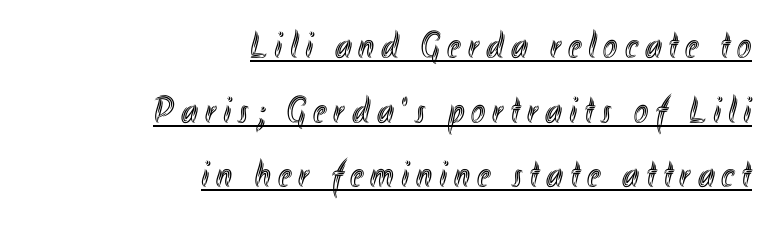
The image shows 38 px condensed type; set right-aligned, normal line spacing (1.7x), underlined; a small x-height.
